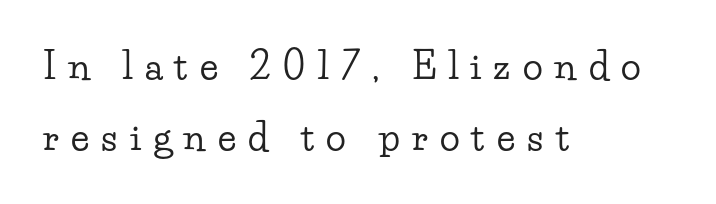
The image shows 37 px wide serif type, upright; set left-aligned, loose line spacing (1.92x), unusually wide letter spacing (+0.33 em), not underlined; low stroke contrast and a small x-height.
